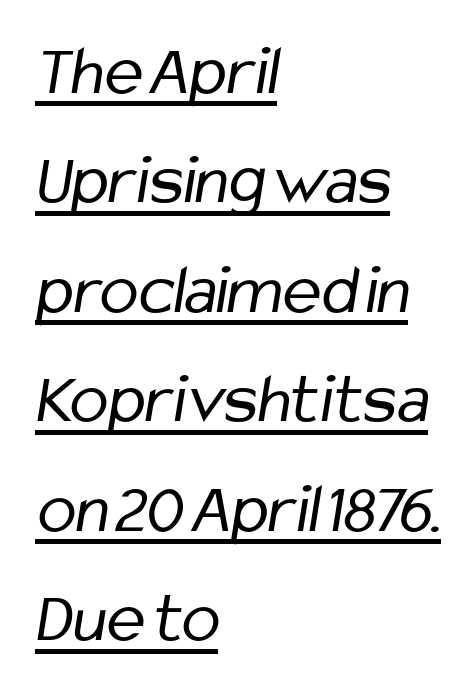
Q: Is the text bold? A: No.
Q: Is the typeface a serif or a sans-serif typeface? A: Sans-serif.
Q: Is the text underlined? A: Yes.
Q: How is the paragraph aligned? A: Left-aligned.
Q: Is the spacing between letters normal or unusually wide? A: Normal.
Q: Is the spacing between lines tight, normal or loose? A: Normal.
Q: Width (condensed, normal, or wide)? A: Condensed.
Q: Stroke contrast? A: Low.
Q: x-height? A: Medium.
Q: Monospaced? A: No.
